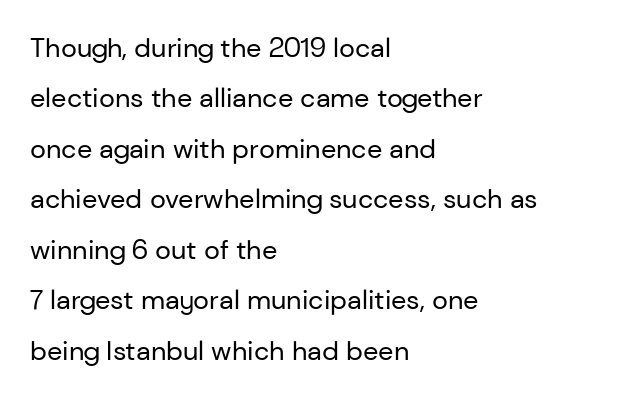
The image shows 27 px text type, upright; set left-aligned, line spacing 1.87x, normal letter spacing, not underlined.
